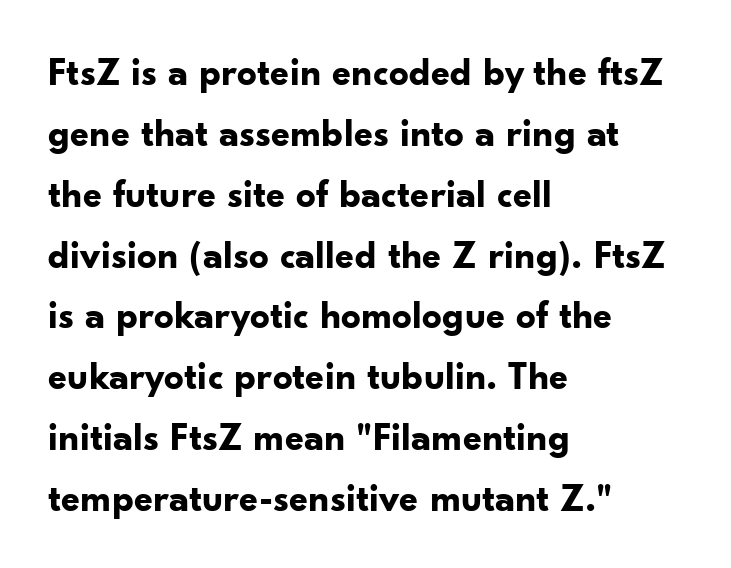
Q: Is the text bold? A: Yes.
Q: Is the text italic (slanted)? A: No, it is upright.
Q: Is the typeface a serif or a sans-serif typeface? A: Sans-serif.
Q: Is the text underlined? A: No.
Q: How is the paragraph aligned? A: Left-aligned.
Q: Is the spacing between letters normal or unusually wide? A: Normal.
Q: Is the spacing between lines tight, normal or loose? A: Normal.
Q: Width (condensed, normal, or wide)? A: Normal.
Q: Stroke contrast? A: Low.
Q: x-height? A: Small.
Q: Monospaced? A: No.
